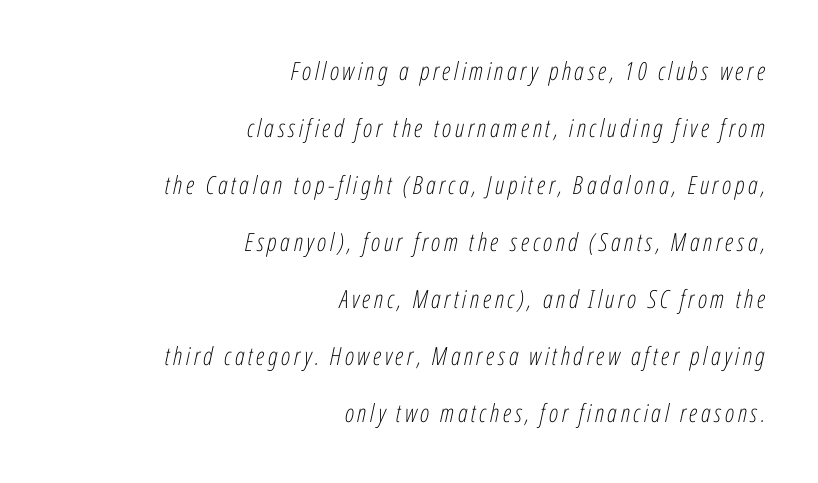
{"italic": "yes", "lean": "right", "slant_degrees": 12, "bold": "no", "underline": "no", "align": "right", "line_spacing": "loose", "line_spacing_ratio": 2.28, "glyph_px": 25}
